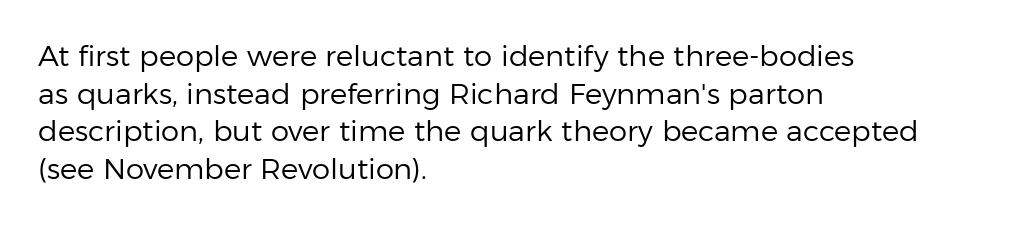
{"serif": "no", "italic": "no", "bold": "no", "weight": "regular", "width": "normal", "stroke_contrast": "low", "x_height": "medium", "monospaced": "no", "underline": "no", "align": "left", "line_spacing": "normal", "line_spacing_ratio": 1.3, "letter_spacing": "normal", "letter_spacing_em": 0.0, "glyph_px": 29}
